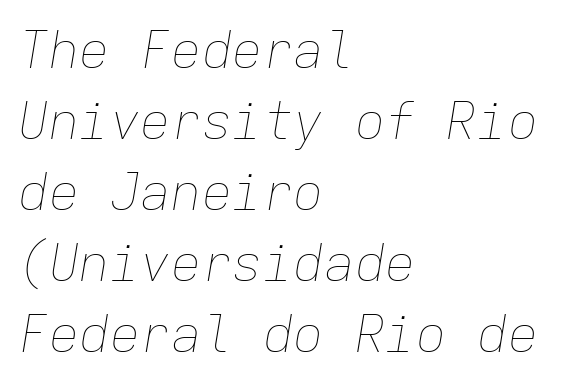
Q: Is the text bold? A: No.
Q: Is the text italic (slanted)? A: Yes, it leans right by about 9 degrees.
Q: Is the text underlined? A: No.
Q: How is the paragraph aligned? A: Left-aligned.
Q: Is the spacing between letters normal or unusually wide? A: Normal.
Q: Is the spacing between lines tight, normal or loose? A: Normal.
Q: Width (condensed, normal, or wide)? A: Normal.
Q: Stroke contrast? A: Low.
Q: x-height? A: Medium.
Q: Monospaced? A: Yes.
